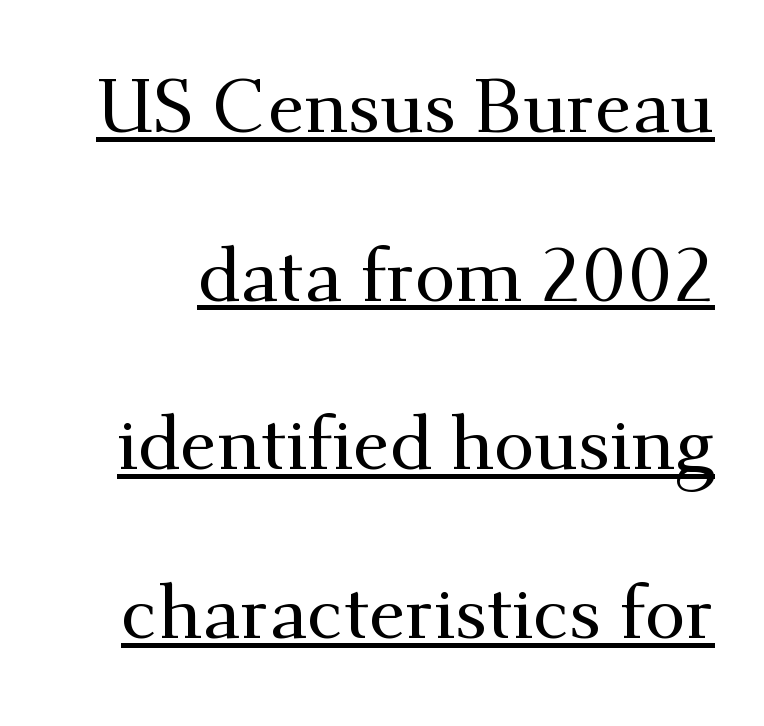
Q: Is the text italic (slanted)? A: No, it is upright.
Q: Is the typeface a serif or a sans-serif typeface? A: Serif.
Q: Is the text underlined? A: Yes.
Q: Is the spacing between letters normal or unusually wide? A: Normal.
Q: Is the spacing between lines tight, normal or loose? A: Loose.
Q: Width (condensed, normal, or wide)? A: Normal.
Q: Stroke contrast? A: Medium.
Q: x-height? A: Small.
Q: Monospaced? A: No.
